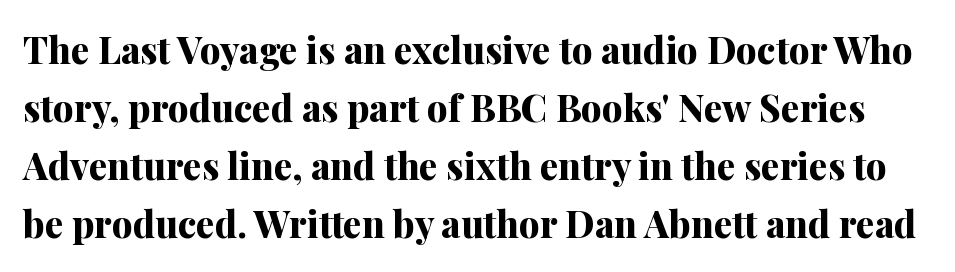
Q: Is the text bold? A: Yes.
Q: Is the text italic (slanted)? A: No, it is upright.
Q: Is the typeface a serif or a sans-serif typeface? A: Serif.
Q: Is the text underlined? A: No.
Q: Is the spacing between letters normal or unusually wide? A: Normal.
Q: Is the spacing between lines tight, normal or loose? A: Normal.
Q: Width (condensed, normal, or wide)? A: Normal.
Q: Stroke contrast? A: Medium.
Q: x-height? A: Medium.
Q: Monospaced? A: No.
